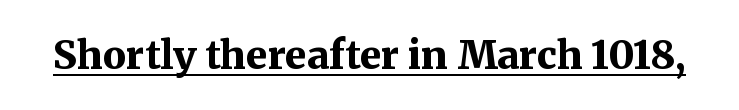
The image shows 39 px bold serif type, upright; set normal letter spacing, underlined; medium stroke contrast and a medium x-height.
